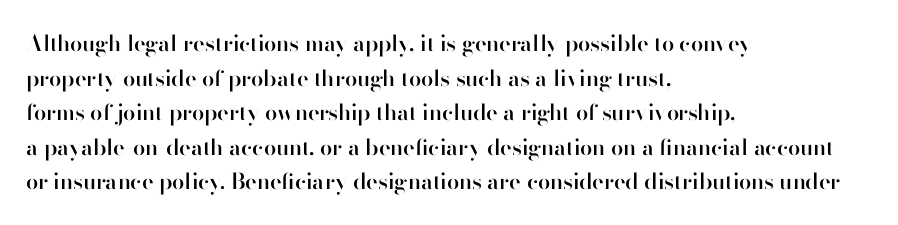
The font's upright variant was chosen for this text. Is the letter spacing exaggerated? No — it looks like the ordinary default. The face used here is a semibold: visibly heavier than regular, lighter than bold. Students, observe: this is what conventionally led text looks like. Every row of glyphs begins at an identical x-position on the left. Words float on clear page, feet unadorned.
